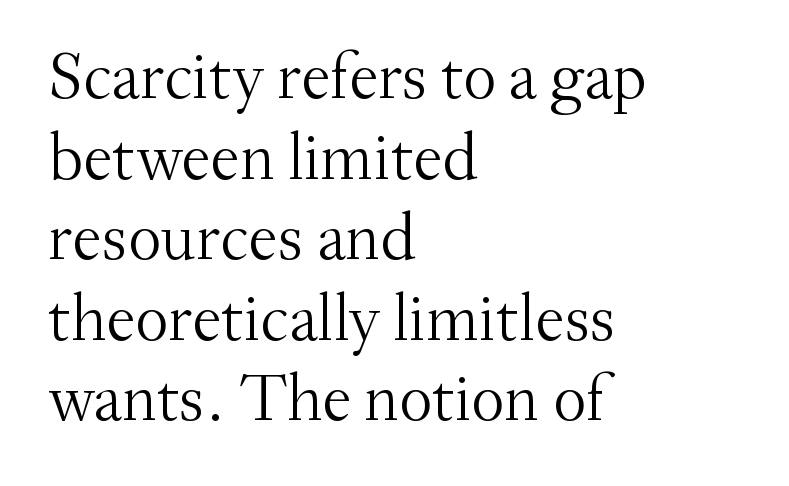
The image shows 66 px light serif type, upright; set left-aligned, line spacing 1.22x, normal letter spacing, not underlined; medium stroke contrast and a small x-height.
